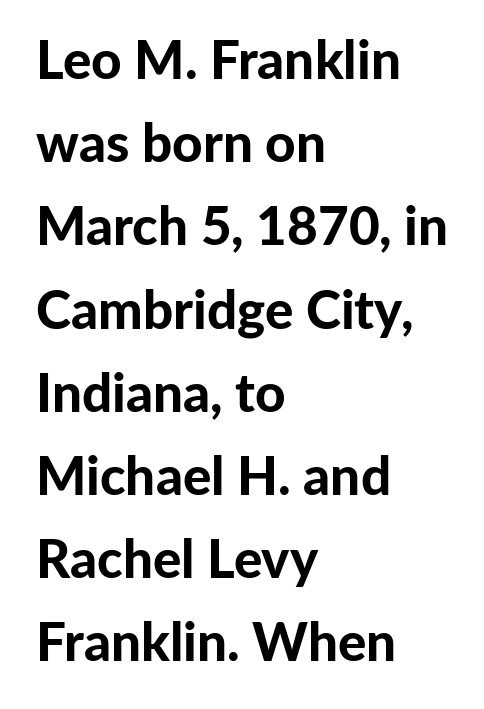
Q: Is the text bold? A: Yes.
Q: Is the text italic (slanted)? A: No, it is upright.
Q: Is the typeface a serif or a sans-serif typeface? A: Sans-serif.
Q: Is the text underlined? A: No.
Q: How is the paragraph aligned? A: Left-aligned.
Q: Is the spacing between letters normal or unusually wide? A: Normal.
Q: Is the spacing between lines tight, normal or loose? A: Normal.
Q: Width (condensed, normal, or wide)? A: Normal.
Q: Stroke contrast? A: Low.
Q: x-height? A: Medium.
Q: Monospaced? A: No.
